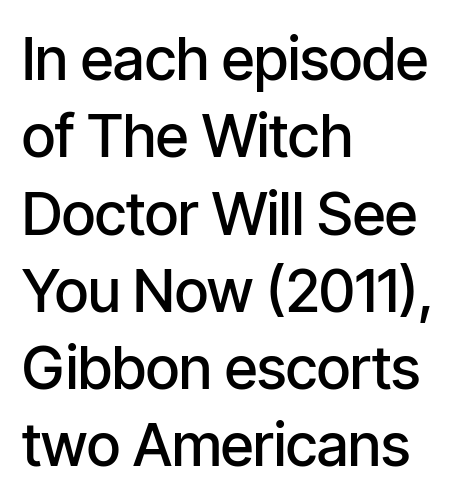
{"serif": "no", "italic": "no", "bold": "semi", "weight": "semibold", "width": "condensed", "stroke_contrast": "low", "x_height": "medium", "monospaced": "no", "underline": "no", "align": "left", "line_spacing": "normal", "line_spacing_ratio": 1.31, "letter_spacing": "normal", "letter_spacing_em": 0.0, "glyph_px": 59}
